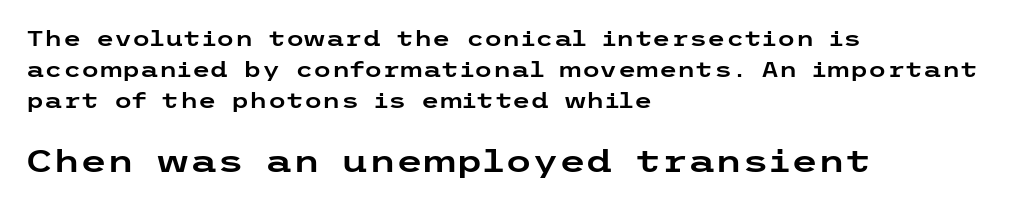
Look at the glyph heights: the lower group is clearly the bigger setting. Reading down the block, your eye returns to a fixed left position each line. Standard letterfit; no display-style spreading of the glyphs. Honestly, the row spacing looks completely unremarkable.
